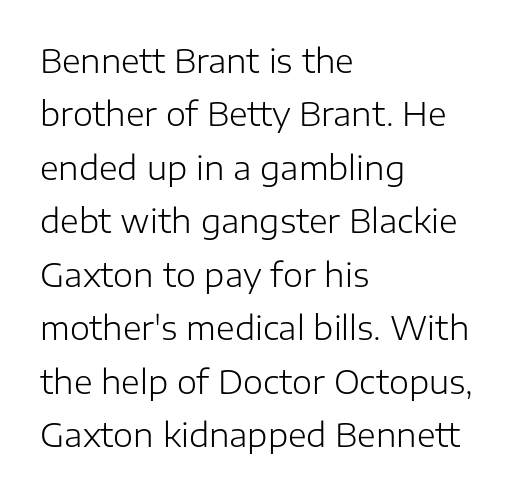
Q: Is the text bold? A: No.
Q: Is the text italic (slanted)? A: No, it is upright.
Q: Is the typeface a serif or a sans-serif typeface? A: Sans-serif.
Q: Is the text underlined? A: No.
Q: How is the paragraph aligned? A: Left-aligned.
Q: Is the spacing between letters normal or unusually wide? A: Normal.
Q: Is the spacing between lines tight, normal or loose? A: Normal.
Q: Width (condensed, normal, or wide)? A: Normal.
Q: Stroke contrast? A: Low.
Q: x-height? A: Medium.
Q: Monospaced? A: No.
